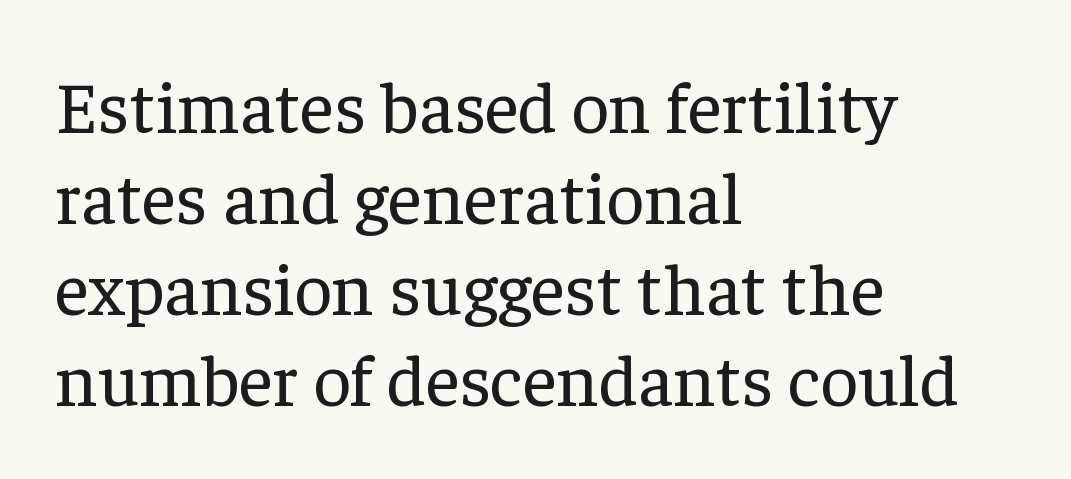
{"serif": "yes", "italic": "no", "bold": "no", "weight": "regular", "width": "normal", "stroke_contrast": "low", "x_height": "medium", "monospaced": "no", "underline": "no", "align": "left", "line_spacing_ratio": 1.23, "letter_spacing": "normal", "letter_spacing_em": 0.0, "glyph_px": 74}
